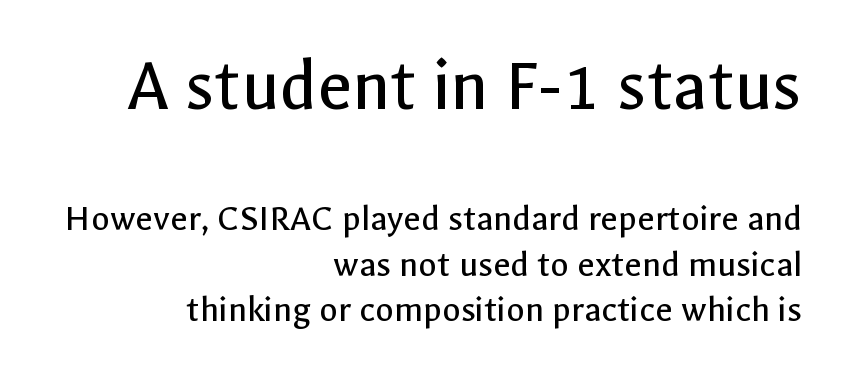
Q: Is the text bold? A: No.
Q: Is the text italic (slanted)? A: No, it is upright.
Q: Is the typeface a serif or a sans-serif typeface? A: Sans-serif.
Q: Is the text underlined? A: No.
Q: How is the paragraph aligned? A: Right-aligned.
Q: Is the spacing between letters normal or unusually wide? A: Normal.
Q: Which block of text is set in a larger size, the first (top) or the second (bottom)? A: The first (top) one.
Q: Width (condensed, normal, or wide)? A: Normal.
Q: x-height? A: Medium.
Q: Monospaced? A: No.
